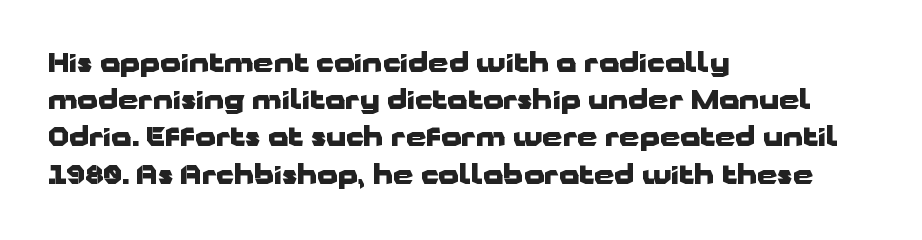
{"italic": "no", "bold": "yes", "underline": "no", "align": "left", "line_spacing": "normal", "line_spacing_ratio": 1.43, "letter_spacing": "normal", "letter_spacing_em": 0.0, "glyph_px": 26}
